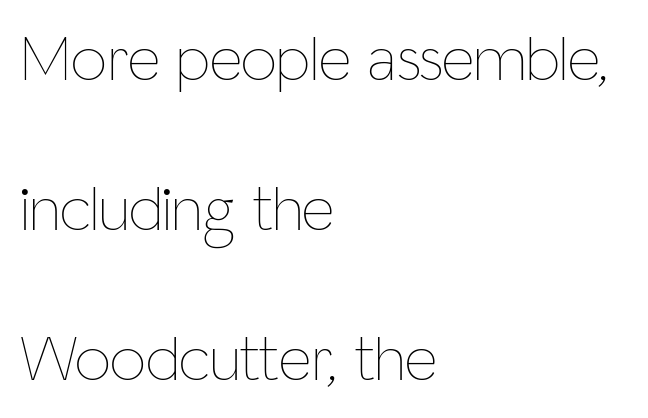
The image shows 64 px thin, condensed type, upright; set left-aligned, loose line spacing (2.34x), normal letter spacing, not underlined; low stroke contrast and a medium x-height.
